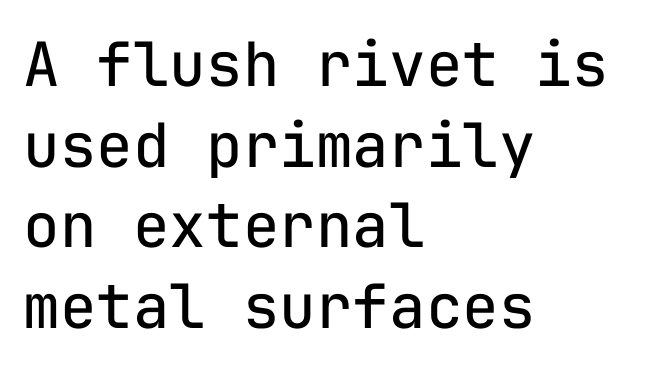
The image shows 61 px regular-weight sans-serif type, upright, monospaced; set left-aligned, normal line spacing (1.32x), normal letter spacing, not underlined; low stroke contrast and a medium x-height.
